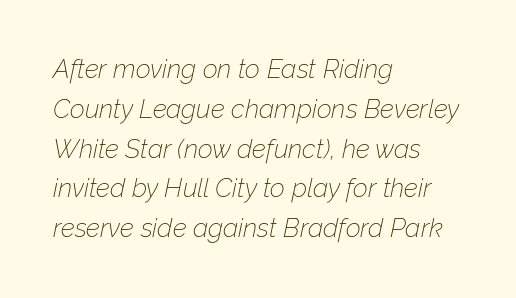
The image shows 26 px text type, italic (leaning right); set left-aligned, normal line spacing (1.53x), normal letter spacing, not underlined.
